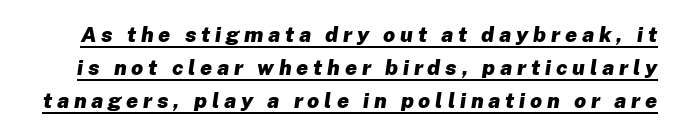
The image shows 21 px bold type, italic (leaning right); set normal line spacing (1.58x), unusually wide letter spacing (+0.23 em), underlined.
